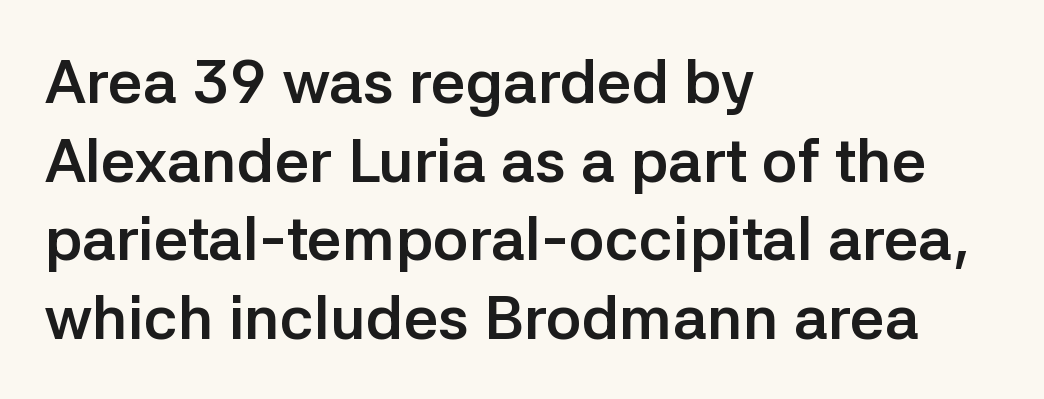
Unmarked baselines from the first word to the last. Tracking here is standard; glyphs follow each other at the usual distance. Unlike italic type, these characters show no tilt at all. Baseline-to-baseline distance is the conventional proportion of letter height. Each letter's strokes conclude bluntly, with no projecting serifs. Strong, thick strokes mark this as bold type.
